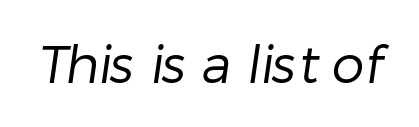
Think of a printed novel: that variable character pitch is what you see here. The glyphs in this specimen are sans serif. This is not heavy type; no bold has been used. Rule under the text: the space is simply empty. Letter spacing: default.
